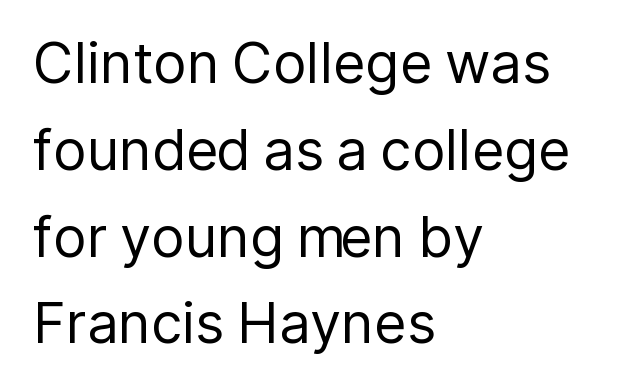
Rendered with straight, roman letterforms. Words appear dense and cohesive because spacing is normal. The space directly below the letters is spotless. The type family on display is of the sans-serif kind.
